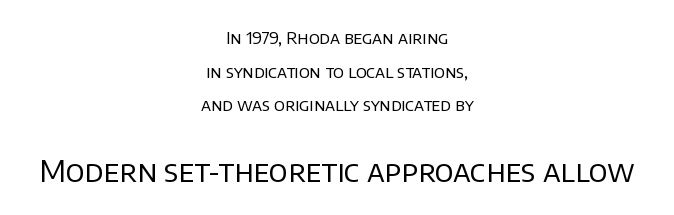
The image shows 30 px regular-weight sans-serif type, upright; set centered, loose line spacing (1.98x), normal letter spacing, not underlined; the second (bottom) block is 1.76x larger; low stroke contrast and a large x-height.
